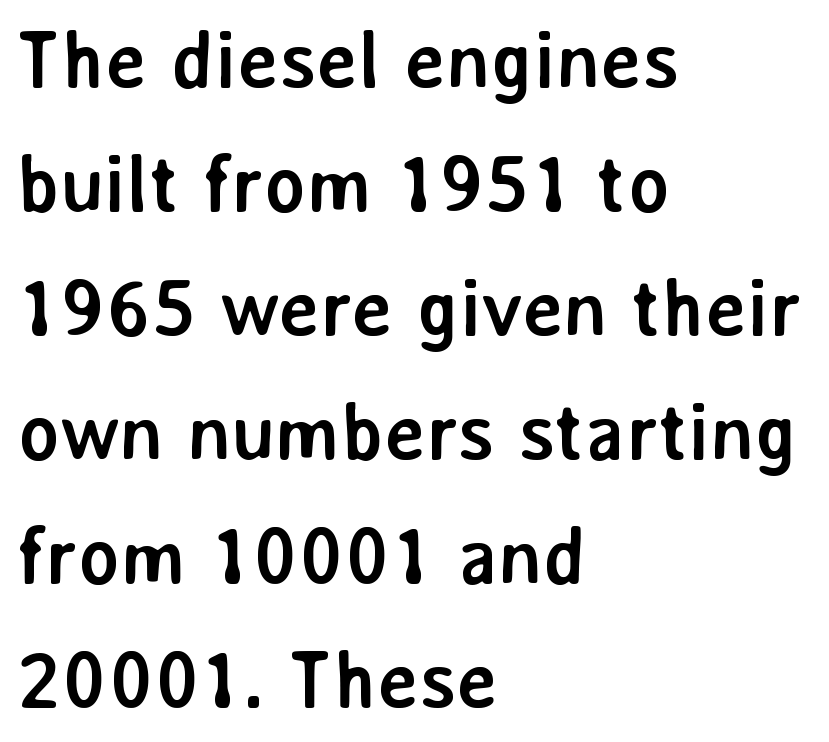
{"serif": "no", "italic": "no", "bold": "yes", "weight": "semibold", "width": "normal", "stroke_contrast": "low", "x_height": "medium", "monospaced": "no", "underline": "no", "align": "left", "line_spacing": "normal", "line_spacing_ratio": 1.57, "letter_spacing": "normal", "letter_spacing_em": 0.0, "glyph_px": 79}
